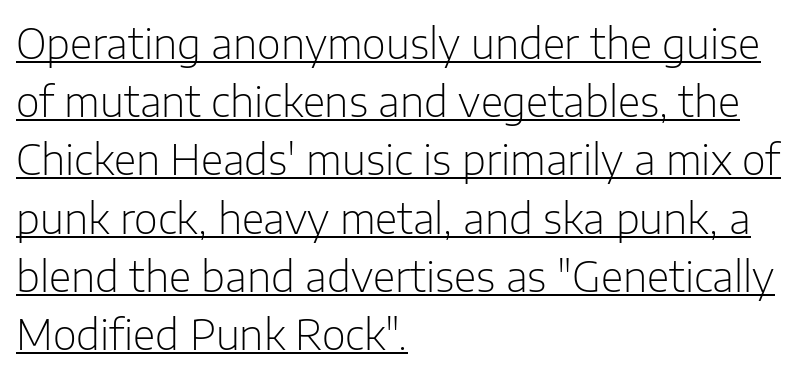
{"serif": "no", "italic": "no", "bold": "no", "weight": "light", "width": "normal", "stroke_contrast": "low", "x_height": "medium", "monospaced": "no", "underline": "yes", "align": "left", "line_spacing": "normal", "line_spacing_ratio": 1.42, "letter_spacing": "normal", "letter_spacing_em": 0.0, "glyph_px": 41}
